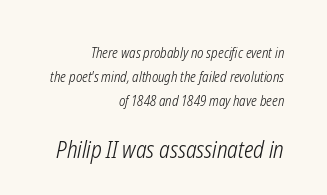
Q: Is the text bold? A: No.
Q: Is the text italic (slanted)? A: Yes, it leans right by about 12 degrees.
Q: Is the text underlined? A: No.
Q: How is the paragraph aligned? A: Right-aligned.
Q: Is the spacing between letters normal or unusually wide? A: Normal.
Q: Is the spacing between lines tight, normal or loose? A: Normal.
Q: Which block of text is set in a larger size, the first (top) or the second (bottom)? A: The second (bottom) one.
